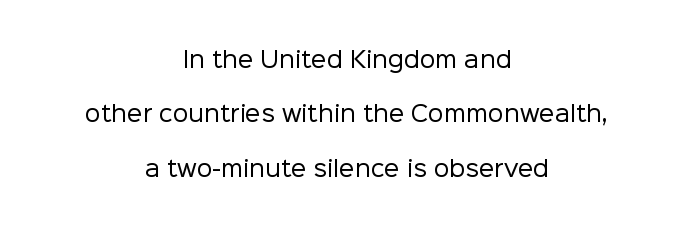
{"italic": "no", "bold": "no", "underline": "no", "align": "center", "line_spacing": "loose", "line_spacing_ratio": 2.47, "letter_spacing": "normal", "letter_spacing_em": 0.0, "glyph_px": 22}
